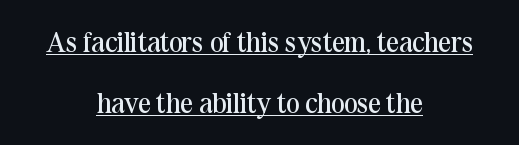
The image shows 28 px regular-weight serif type, upright; set centered, loose line spacing (2.17x), normal letter spacing, underlined; medium stroke contrast and a medium x-height.
